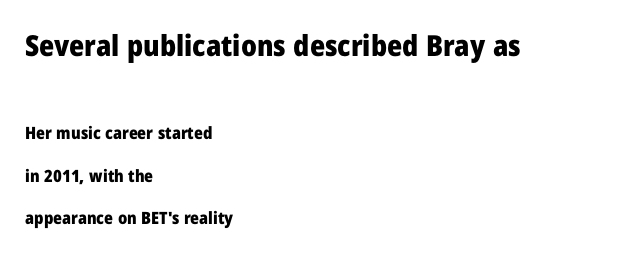
Q: Is the text bold? A: Yes.
Q: Is the text italic (slanted)? A: No, it is upright.
Q: Is the typeface a serif or a sans-serif typeface? A: Sans-serif.
Q: Is the text underlined? A: No.
Q: How is the paragraph aligned? A: Left-aligned.
Q: Is the spacing between letters normal or unusually wide? A: Normal.
Q: Is the spacing between lines tight, normal or loose? A: Loose.
Q: Which block of text is set in a larger size, the first (top) or the second (bottom)? A: The first (top) one.
Q: Width (condensed, normal, or wide)? A: Normal.
Q: Stroke contrast? A: Low.
Q: x-height? A: Medium.
Q: Monospaced? A: No.
